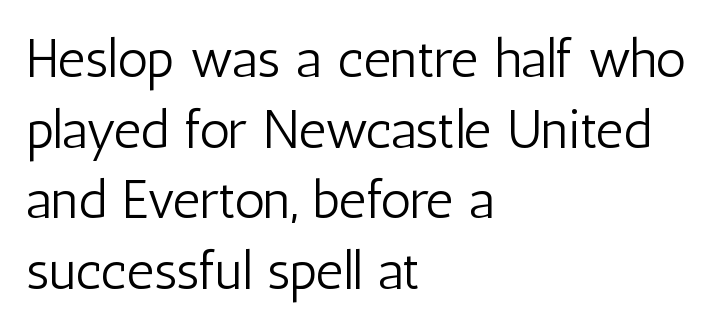
{"serif": "no", "italic": "no", "bold": "no", "weight": "light", "width": "condensed", "stroke_contrast": "low", "x_height": "medium", "monospaced": "no", "underline": "no", "align": "left", "line_spacing": "normal", "line_spacing_ratio": 1.31, "letter_spacing": "normal", "letter_spacing_em": 0.0, "glyph_px": 54}
